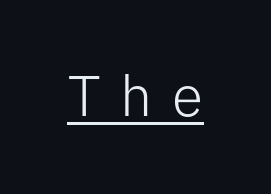
Q: Is the text bold? A: No.
Q: Is the text italic (slanted)? A: No, it is upright.
Q: Is the typeface a serif or a sans-serif typeface? A: Sans-serif.
Q: Is the text underlined? A: Yes.
Q: Is the spacing between letters normal or unusually wide? A: Unusually wide.
Q: Width (condensed, normal, or wide)? A: Normal.
Q: Stroke contrast? A: Low.
Q: x-height? A: Medium.
Q: Monospaced? A: No.
